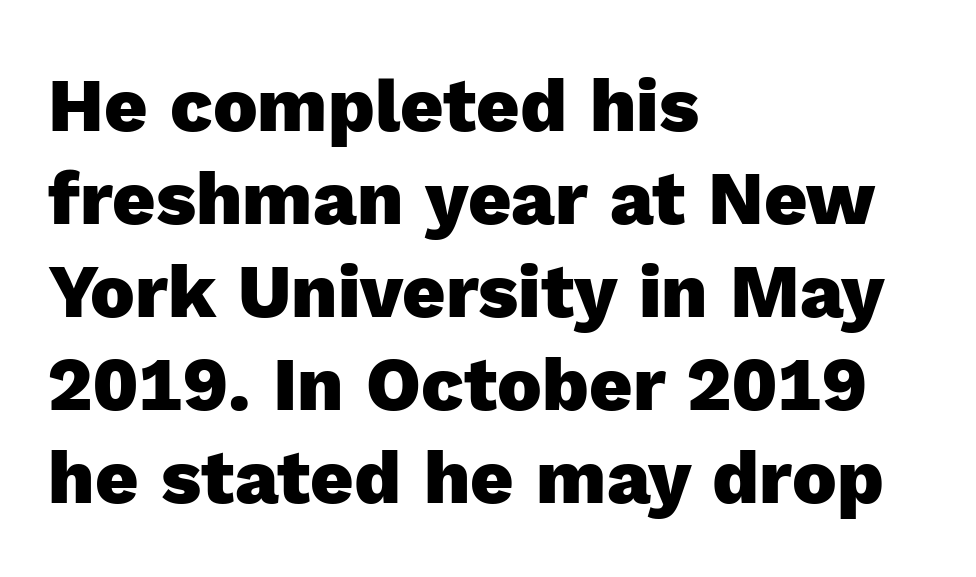
Q: Is the text bold? A: Yes.
Q: Is the text italic (slanted)? A: No, it is upright.
Q: Is the typeface a serif or a sans-serif typeface? A: Sans-serif.
Q: Is the text underlined? A: No.
Q: How is the paragraph aligned? A: Left-aligned.
Q: Is the spacing between letters normal or unusually wide? A: Normal.
Q: Width (condensed, normal, or wide)? A: Normal.
Q: x-height? A: Medium.
Q: Monospaced? A: No.
